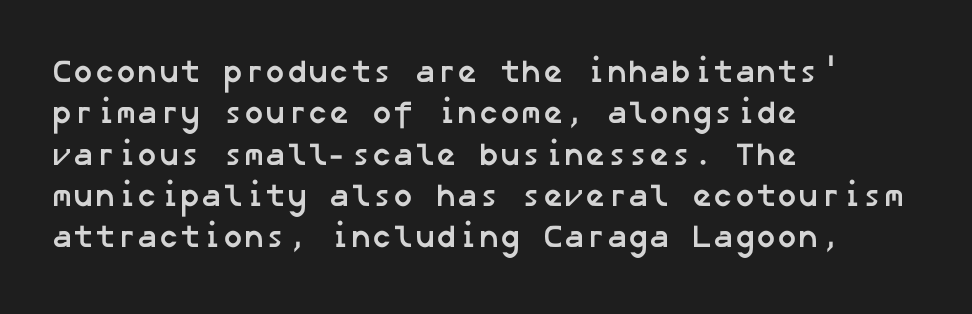
{"serif": "no", "bold": "yes", "weight": "semibold", "width": "normal", "stroke_contrast": "low", "x_height": "medium", "underline": "no", "align": "left", "line_spacing": "normal", "line_spacing_ratio": 1.29, "letter_spacing": "normal", "letter_spacing_em": 0.0, "glyph_px": 32}
